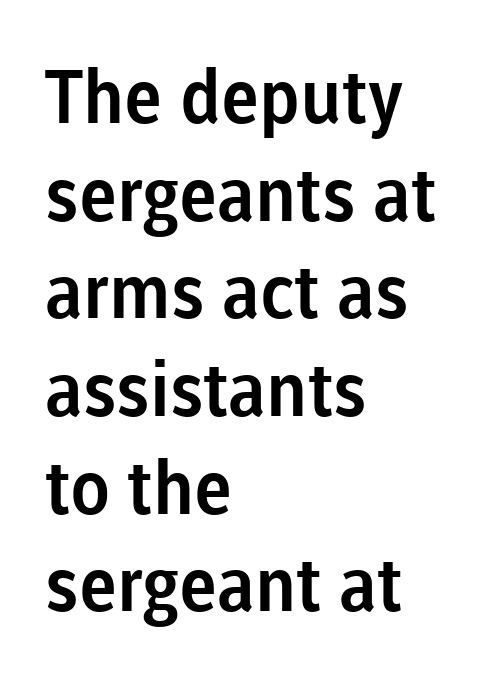
Alignment: flush left. Rows of type keep a routine distance in the vertical direction. The passage shown is typed in a proportional face where columns would drift. Font category for this specimen: sans-serif.
